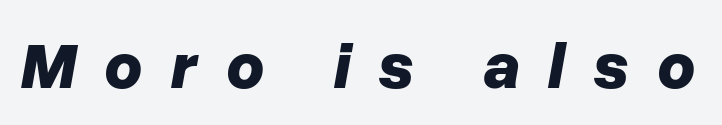
The image shows 66 px bold type, italic (leaning right); set unusually wide letter spacing (+0.42 em), not underlined; low stroke contrast and a medium x-height.
